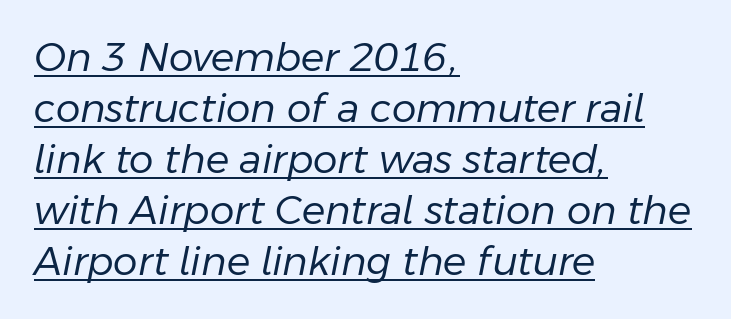
Q: Is the text bold? A: No.
Q: Is the text italic (slanted)? A: Yes, it leans right by about 11 degrees.
Q: Is the text underlined? A: Yes.
Q: How is the paragraph aligned? A: Left-aligned.
Q: Is the spacing between letters normal or unusually wide? A: Normal.
Q: Is the spacing between lines tight, normal or loose? A: Normal.
Q: Width (condensed, normal, or wide)? A: Normal.
Q: Stroke contrast? A: Low.
Q: x-height? A: Medium.
Q: Monospaced? A: No.
